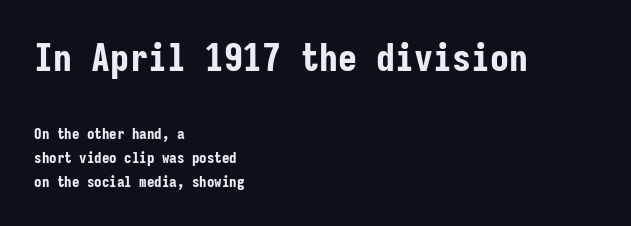
You could count columns in this text — the font is strictly monospaced. This block has exactly the height ordinary leading produces. Summary of weight: heavy, a full bold. The letters in the upper block stand taller than those in the block below.
